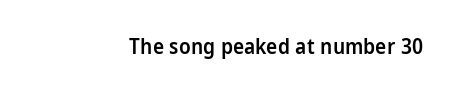
Q: Is the text bold? A: Semi-bold.
Q: Is the text italic (slanted)? A: No, it is upright.
Q: Is the text underlined? A: No.
Q: Is the spacing between letters normal or unusually wide? A: Normal.
